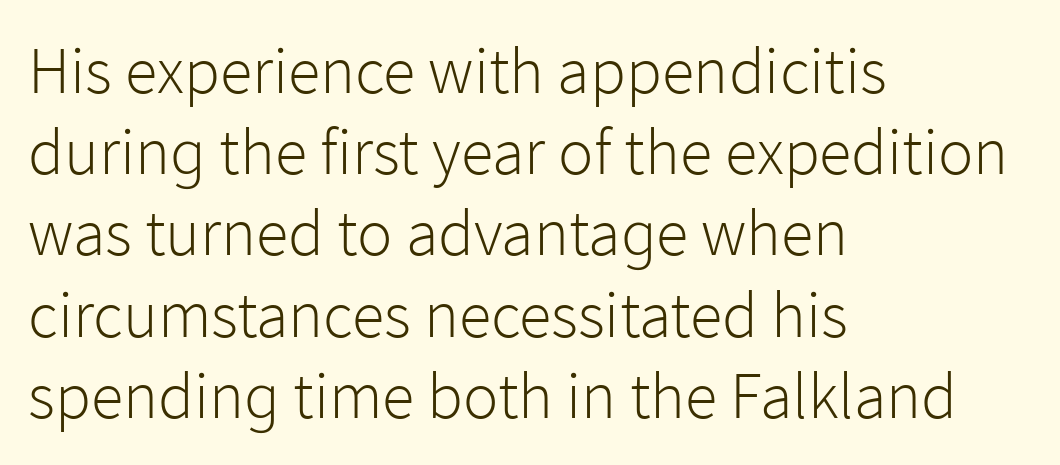
{"serif": "no", "italic": "no", "bold": "no", "weight": "light", "width": "normal", "stroke_contrast": "low", "x_height": "medium", "monospaced": "no", "underline": "no", "align": "left", "line_spacing_ratio": 1.23, "letter_spacing": "normal", "letter_spacing_em": 0.0, "glyph_px": 66}
